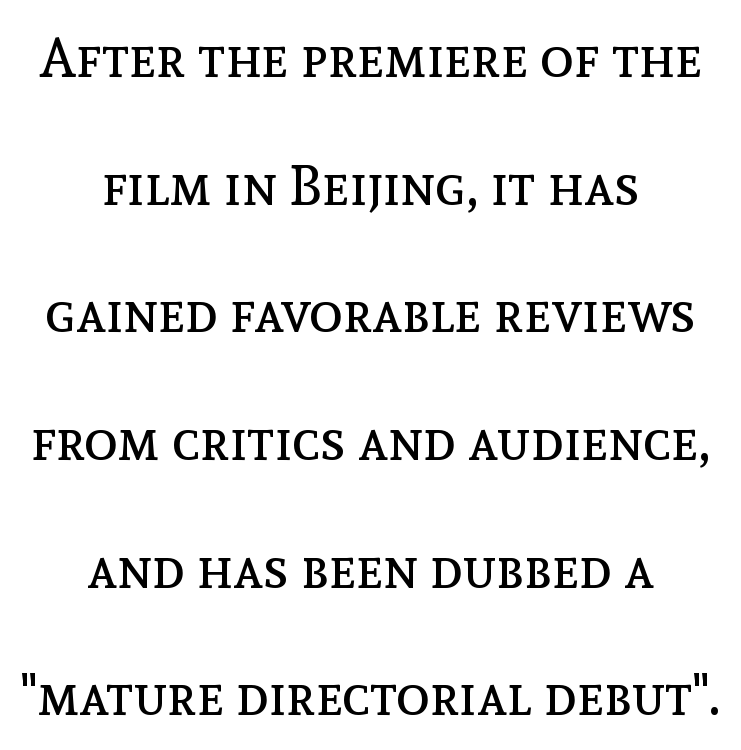
The image shows 56 px regular-weight type, upright; set centered, loose line spacing (2.28x), normal letter spacing, not underlined; a medium x-height.
